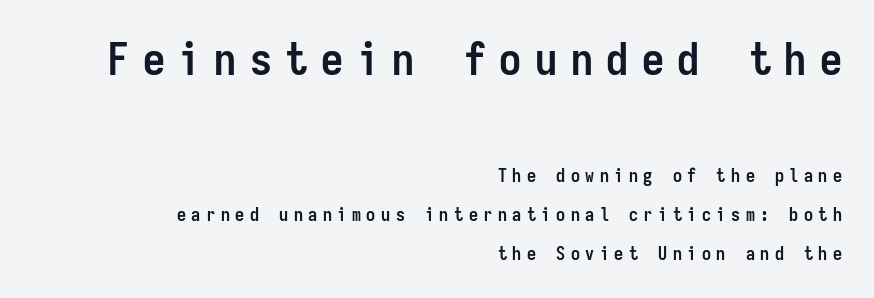
{"serif": "no", "italic": "no", "bold": "yes", "weight": "semibold", "width": "condensed", "stroke_contrast": "low", "x_height": "medium", "monospaced": "yes", "underline": "no", "align": "right", "line_spacing": "loose", "line_spacing_ratio": 2.19, "letter_spacing": "wide", "letter_spacing_em": 0.31, "larger_block": "first", "size_ratio": 2.44, "glyph_px": 44}
